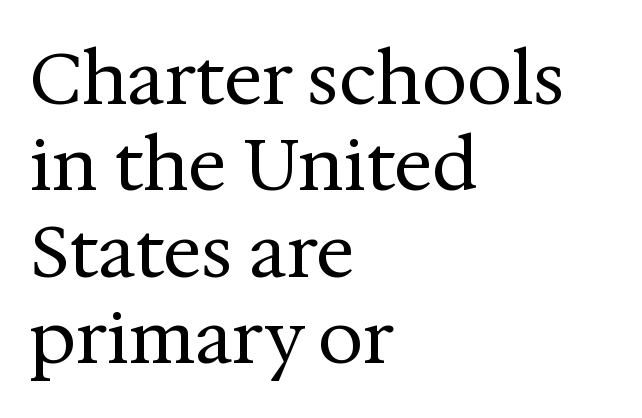
The image shows 72 px regular-weight serif type, upright; set left-aligned, line spacing 1.2x, normal letter spacing, not underlined; medium stroke contrast and a medium x-height.
